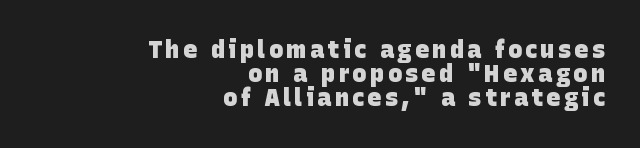
The image shows 24 px bold type; set right-aligned, tight line spacing (1.01x), not underlined.
